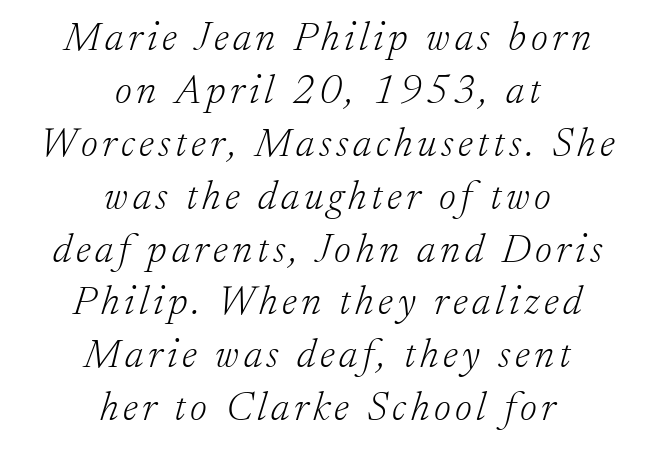
The letters look calm and open, with moderate or lighter stems. The specimen reads as italic at a glance. Type style note: has serifs. Where is the straight margin? There isn't one; the lines are centered. Letters rest on an invisible, unmarked baseline.
